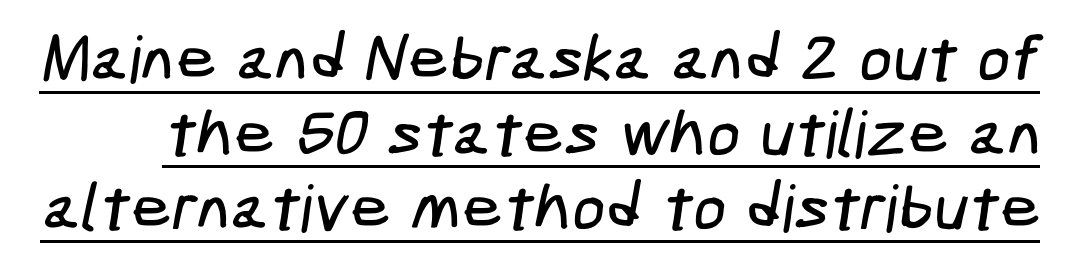
The image shows 65 px condensed sans-serif type; set tight line spacing (1.15x), normal letter spacing, underlined; low stroke contrast and a medium x-height.
